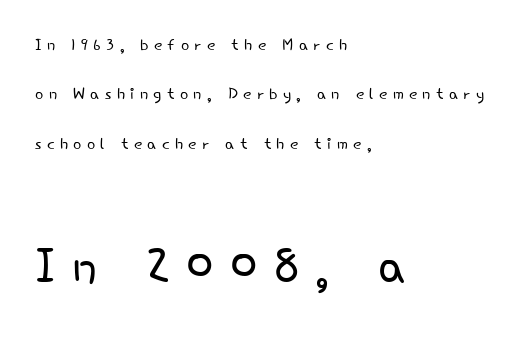
{"serif": "no", "italic": "no", "bold": "no", "weight": "light", "width": "normal", "stroke_contrast": "low", "x_height": "small", "monospaced": "no", "underline": "no", "align": "left", "line_spacing": "loose", "line_spacing_ratio": 2.25, "letter_spacing": "wide", "letter_spacing_em": 0.24, "larger_block": "second", "size_ratio": 3.05, "glyph_px": 67}
